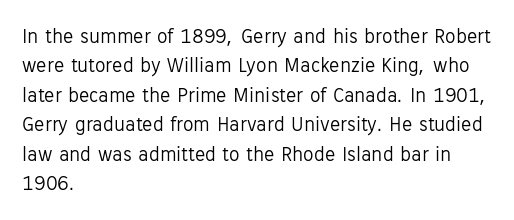
Q: Is the text bold? A: No.
Q: Is the text italic (slanted)? A: No, it is upright.
Q: Is the text underlined? A: No.
Q: How is the paragraph aligned? A: Left-aligned.
Q: Is the spacing between letters normal or unusually wide? A: Normal.
Q: Is the spacing between lines tight, normal or loose? A: Normal.
